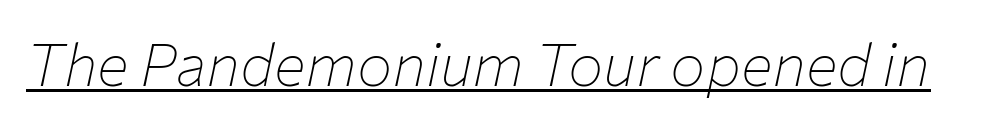
The horizontal fit of the characters is conventional and even. This sample uses an oblique cut, with every glyph tilted off the vertical. The typesetter has applied underlining to the passage shown. Note the varied advance widths — an 'i' is clearly narrower than an 'm'.
